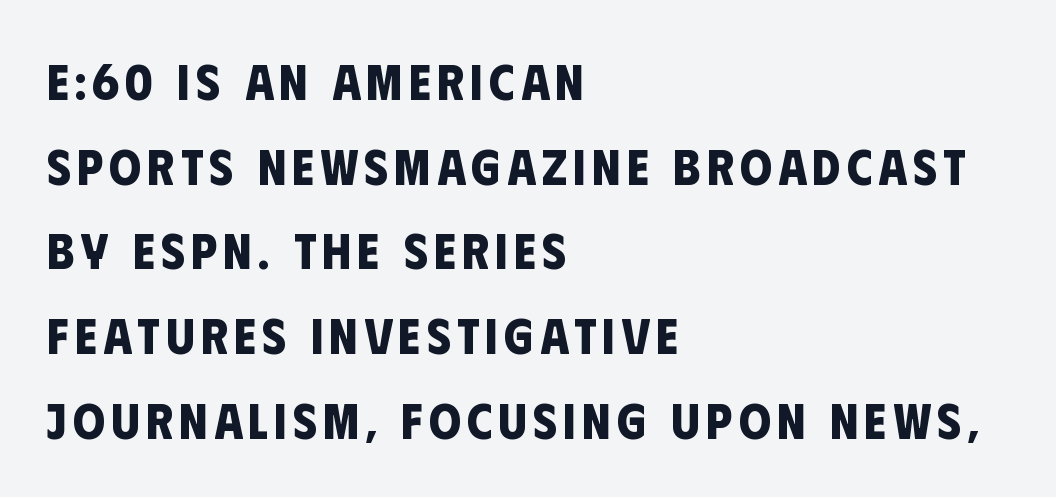
{"serif": "no", "bold": "yes", "weight": "bold", "width": "condensed", "stroke_contrast": "low", "x_height": "large", "monospaced": "no", "underline": "no", "align": "left", "line_spacing": "normal", "line_spacing_ratio": 1.66, "glyph_px": 51}
